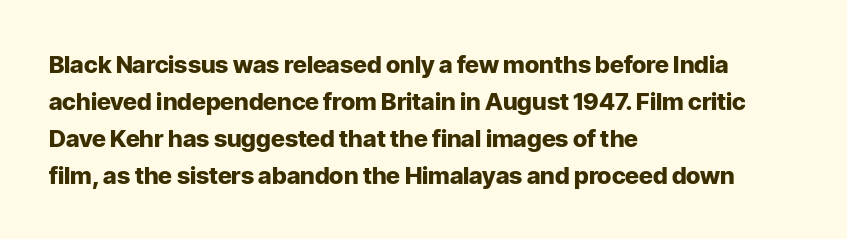
Q: Is the text bold? A: Yes.
Q: Is the text italic (slanted)? A: No, it is upright.
Q: Is the text underlined? A: No.
Q: How is the paragraph aligned? A: Left-aligned.
Q: Is the spacing between letters normal or unusually wide? A: Normal.
Q: Is the spacing between lines tight, normal or loose? A: Normal.
